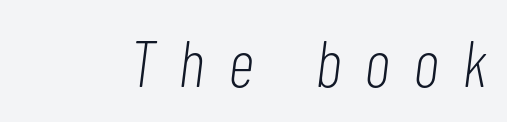
Q: Is the text bold? A: No.
Q: Is the text italic (slanted)? A: Yes, it leans right by about 7 degrees.
Q: Is the text underlined? A: No.
Q: Is the spacing between letters normal or unusually wide? A: Unusually wide.
Q: Width (condensed, normal, or wide)? A: Condensed.
Q: Stroke contrast? A: Low.
Q: x-height? A: Medium.
Q: Monospaced? A: No.
